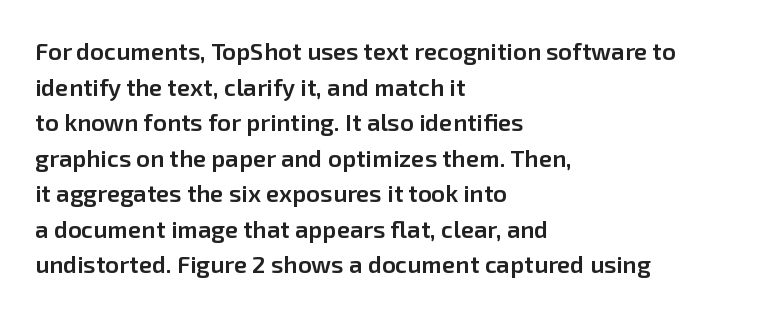
A semibold gives these letters moderate extra thickness, short of bold. Line spacing here is normal. Short note: letters normally spaced. Designer's note — italics off, roman on. A clean baseline with only descenders dipping below it. Line beginnings align vertically; line endings do not.
